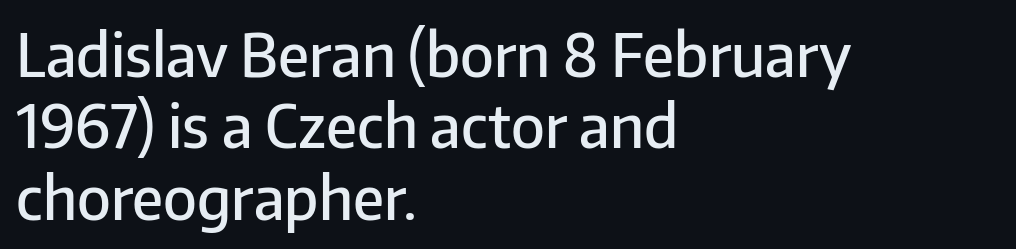
{"serif": "no", "italic": "no", "bold": "semi", "weight": "semibold", "width": "normal", "stroke_contrast": "low", "x_height": "medium", "monospaced": "no", "underline": "no", "align": "left", "line_spacing_ratio": 1.21, "letter_spacing": "normal", "letter_spacing_em": 0.0, "glyph_px": 59}
